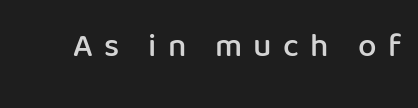
Q: Is the text bold? A: Semi-bold.
Q: Is the text italic (slanted)? A: No, it is upright.
Q: Is the typeface a serif or a sans-serif typeface? A: Sans-serif.
Q: Is the text underlined? A: No.
Q: Is the spacing between letters normal or unusually wide? A: Unusually wide.
Q: Width (condensed, normal, or wide)? A: Normal.
Q: Stroke contrast? A: Low.
Q: x-height? A: Medium.
Q: Monospaced? A: No.
